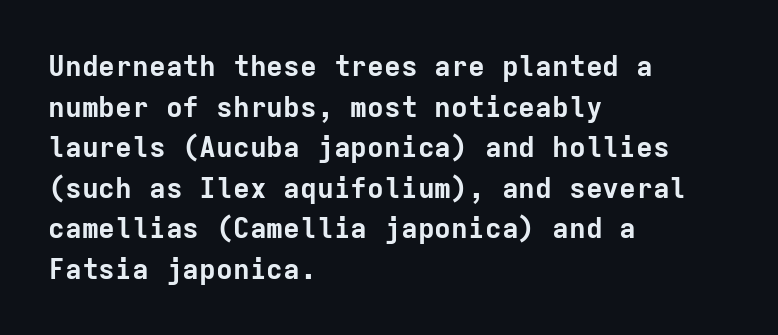
Q: Is the text bold? A: Yes.
Q: Is the text italic (slanted)? A: No, it is upright.
Q: Is the typeface a serif or a sans-serif typeface? A: Sans-serif.
Q: Is the text underlined? A: No.
Q: How is the paragraph aligned? A: Left-aligned.
Q: Is the spacing between letters normal or unusually wide? A: Normal.
Q: Is the spacing between lines tight, normal or loose? A: Normal.
Q: Width (condensed, normal, or wide)? A: Normal.
Q: Stroke contrast? A: Low.
Q: x-height? A: Medium.
Q: Monospaced? A: Yes.
